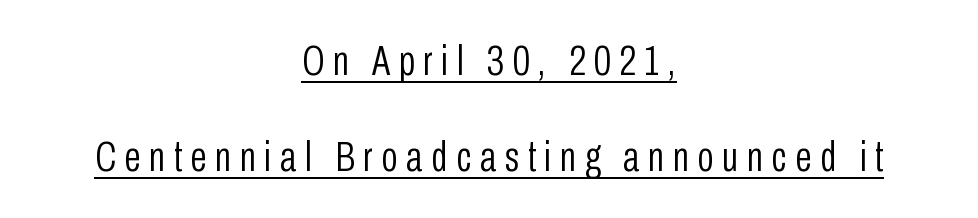
The image shows 43 px light, condensed sans-serif type, upright; set centered, loose line spacing (2.23x), unusually wide letter spacing (+0.2 em), underlined; low stroke contrast and a medium x-height.
